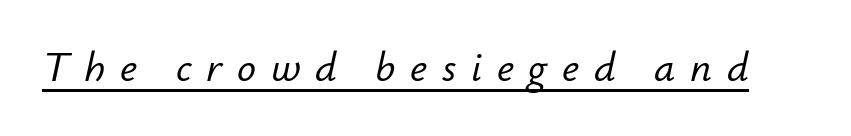
Q: Is the text italic (slanted)? A: Yes, it leans right by about 12 degrees.
Q: Is the text underlined? A: Yes.
Q: Is the spacing between letters normal or unusually wide? A: Unusually wide.
Q: Width (condensed, normal, or wide)? A: Normal.
Q: Stroke contrast? A: Low.
Q: x-height? A: Small.
Q: Monospaced? A: No.
